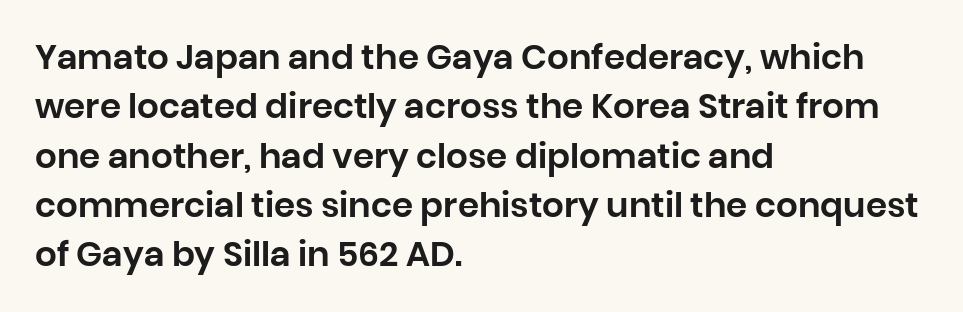
Q: Is the text italic (slanted)? A: No, it is upright.
Q: Is the typeface a serif or a sans-serif typeface? A: Sans-serif.
Q: Is the text underlined? A: No.
Q: How is the paragraph aligned? A: Left-aligned.
Q: Is the spacing between letters normal or unusually wide? A: Normal.
Q: Is the spacing between lines tight, normal or loose? A: Normal.
Q: Width (condensed, normal, or wide)? A: Normal.
Q: Stroke contrast? A: Low.
Q: x-height? A: Large.
Q: Monospaced? A: No.
